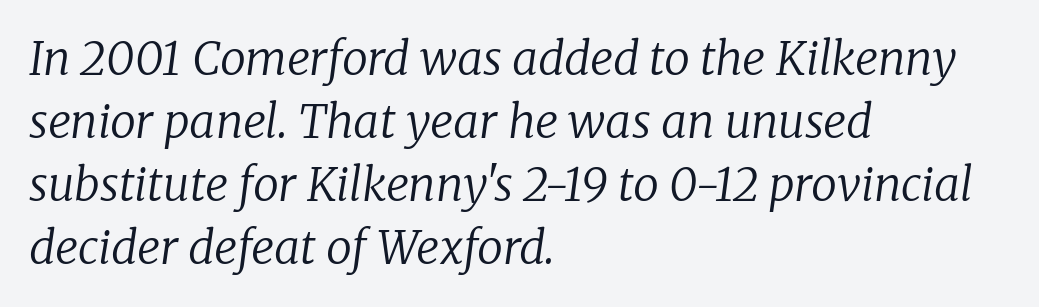
Q: Is the text bold? A: No.
Q: Is the text italic (slanted)? A: Yes, it leans right by about 8 degrees.
Q: Is the typeface a serif or a sans-serif typeface? A: Serif.
Q: Is the text underlined? A: No.
Q: How is the paragraph aligned? A: Left-aligned.
Q: Is the spacing between letters normal or unusually wide? A: Normal.
Q: Is the spacing between lines tight, normal or loose? A: Normal.
Q: Width (condensed, normal, or wide)? A: Normal.
Q: Stroke contrast? A: Low.
Q: x-height? A: Medium.
Q: Monospaced? A: No.
